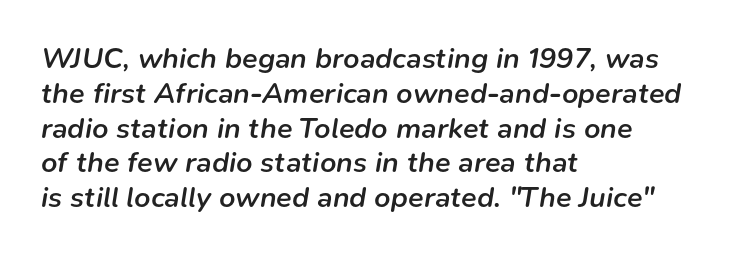
Italic? Definitely — the glyphs are oblique. Is the type bold? Partly — it's a semibold, heavier than regular but not fully bold. Where is the straight margin? On the left. Each letter keeps its own natural width here, so spacing adapts to shape.
